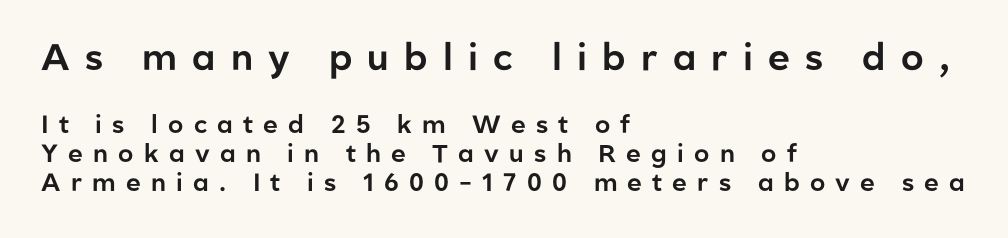
No feet cap the strokes, marking this as sans-serif type. This rendering widens character spacing well past its baseline value. The string is rendered with underlining switched off. The rendering uses natural spacing where letterforms have individual widths.
